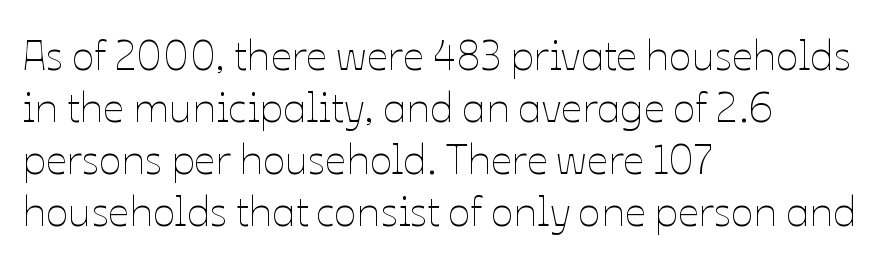
Plain, unruled lines of type. The paragraph shown leans on its left margin. The line texture is even and compact thanks to regular tracking. Italic? Not at all — the glyphs are vertical.
